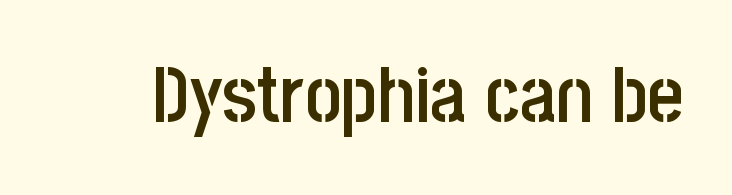
The image shows 78 px semibold, condensed sans-serif type, upright; set normal letter spacing, not underlined; low stroke contrast and a large x-height.
